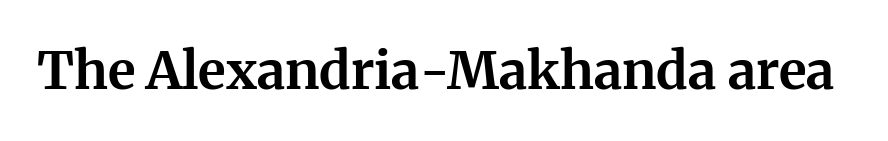
This rendering employs a face with finishing strokes, i.e., a serif. Default kerning and tracking; the words read as compact shapes. A full-strength bold gives these letters their thick strokes. Note the varied advance widths — an 'i' is clearly narrower than an 'm'.
